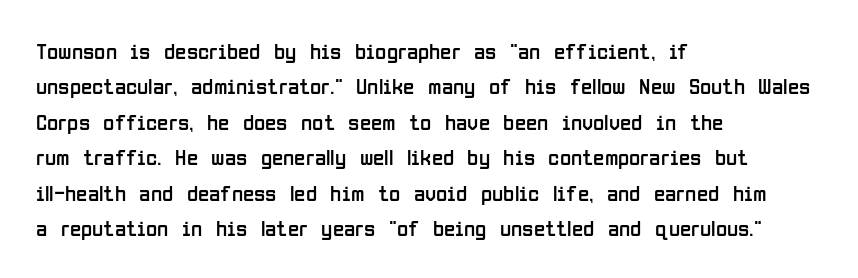
The image shows 23 px text type, upright; set left-aligned, normal line spacing (1.54x), normal letter spacing, not underlined.
